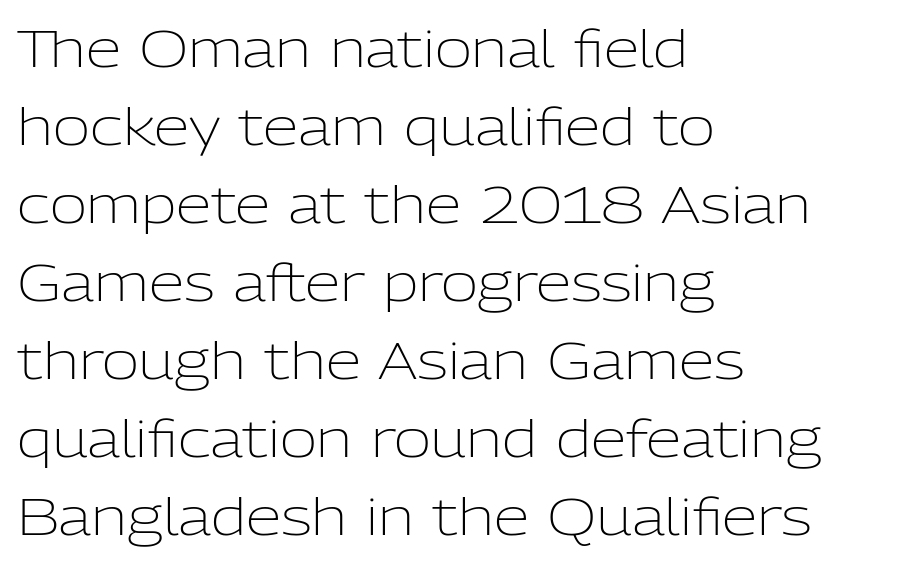
Each letter's strokes conclude bluntly, with no projecting serifs. Successive baselines arrive at the customary interval. The gaps between neighbouring characters are ordinary and unremarkable. Alignment: flush left.
